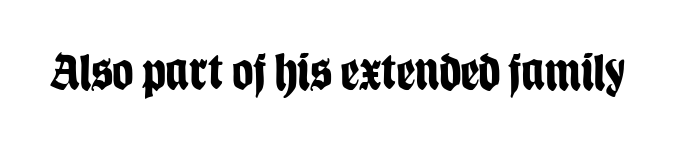
{"serif": "no", "italic": "no", "bold": "yes", "weight": "bold", "width": "condensed", "stroke_contrast": "low", "x_height": "large", "monospaced": "no", "underline": "no", "letter_spacing": "normal", "letter_spacing_em": 0.0, "glyph_px": 53}
